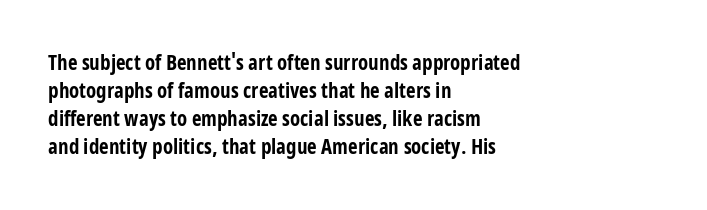
Style check: upright. Reading down the block, your eye returns to a fixed left position each line. This rendering leaves character spacing at its baseline value. Check under the words: just untouched page.
